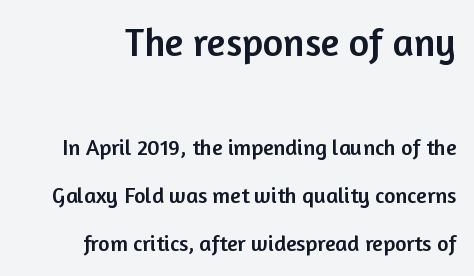
Honestly, there is no underline to notice here at all. The initial chunk of copy outweighs the following chunk in type size. Each new line begins a long way beneath the previous one. Every stem runs plumb, perpendicular to the baseline.
